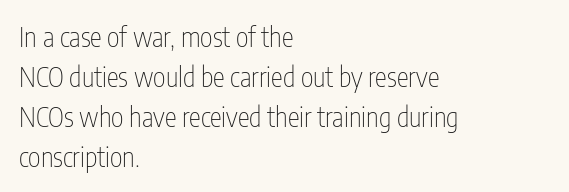
{"italic": "no", "bold": "no", "underline": "no", "align": "left", "line_spacing": "normal", "line_spacing_ratio": 1.48, "letter_spacing": "normal", "letter_spacing_em": 0.0, "glyph_px": 27}
